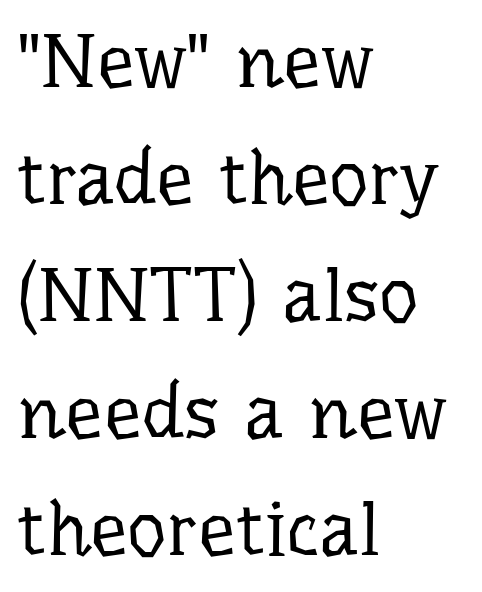
The image shows 76 px regular-weight serif type, upright; set left-aligned, normal line spacing (1.54x), normal letter spacing, not underlined; low stroke contrast and a medium x-height.
